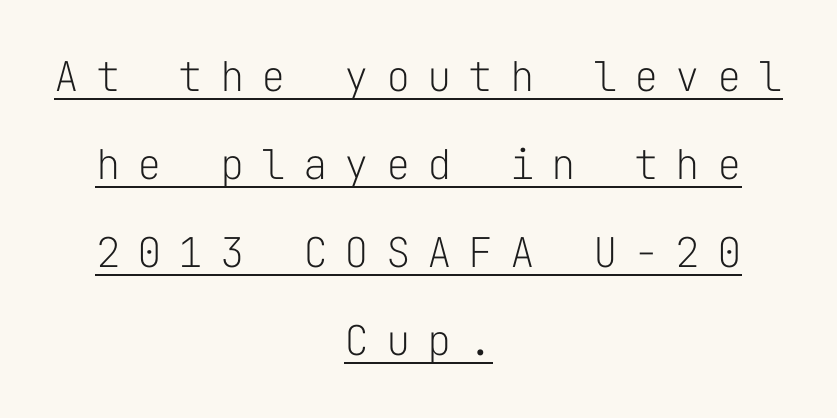
The image shows 41 px light sans-serif type, upright, monospaced; set centered, loose line spacing (2.15x), unusually wide letter spacing (+0.41 em), underlined; low stroke contrast and a medium x-height.
